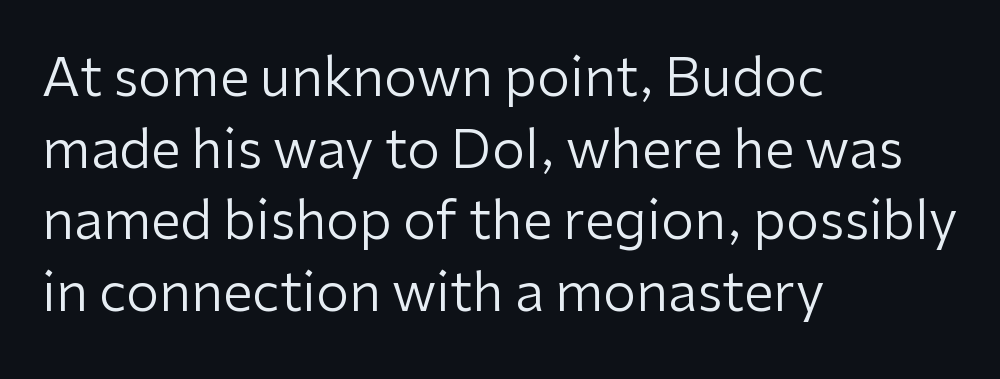
Typographically, this falls in the sans-serif category. The specimen omits any rule beneath the text block's lines. The passage shown is typed in a proportional face where columns would drift. The letters sit at their default tracking, neither squeezed nor spread.
